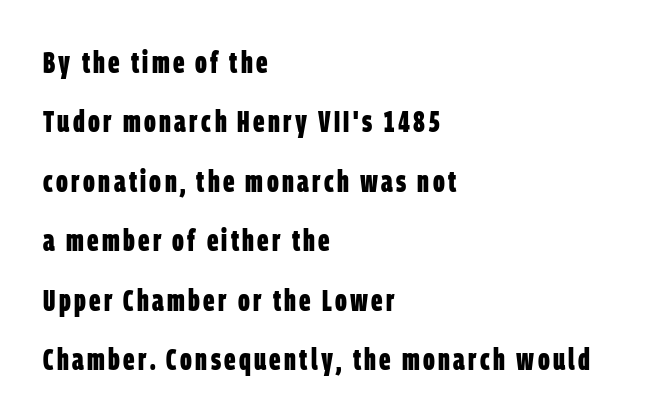
{"serif": "no", "bold": "yes", "weight": "bold", "width": "condensed", "stroke_contrast": "low", "x_height": "large", "monospaced": "no", "underline": "no", "align": "left", "line_spacing": "loose", "line_spacing_ratio": 1.98, "glyph_px": 30}
